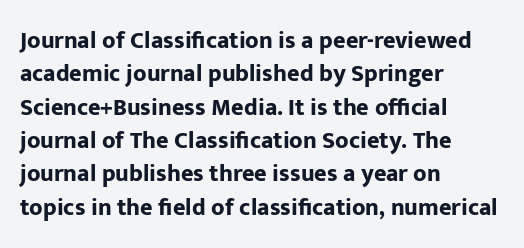
You can tell it's not italic because the verticals are truly vertical. Descender tails drop into unmarked territory. Baseline-to-baseline distance is the conventional proportion of letter height. Nobody touched the tracking dial on this one. Thick stems and heavy bowls — unmistakably bold. One-word summary of the alignment: left.
